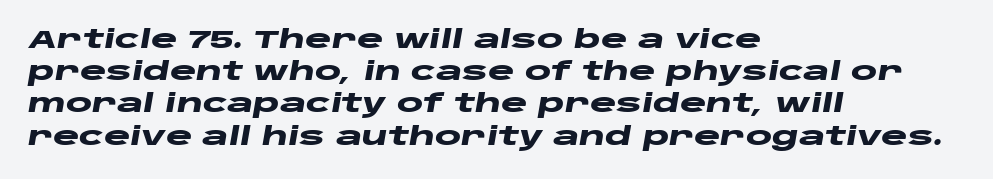
How heavy is the stroke? Heavy — this is a bold. The paragraph shown leans on its left margin. Horizontal bands of white between lines are of average thickness. The letterforms sit shoulder to shoulder at normal distance. The gap between lines stays unmarked.
